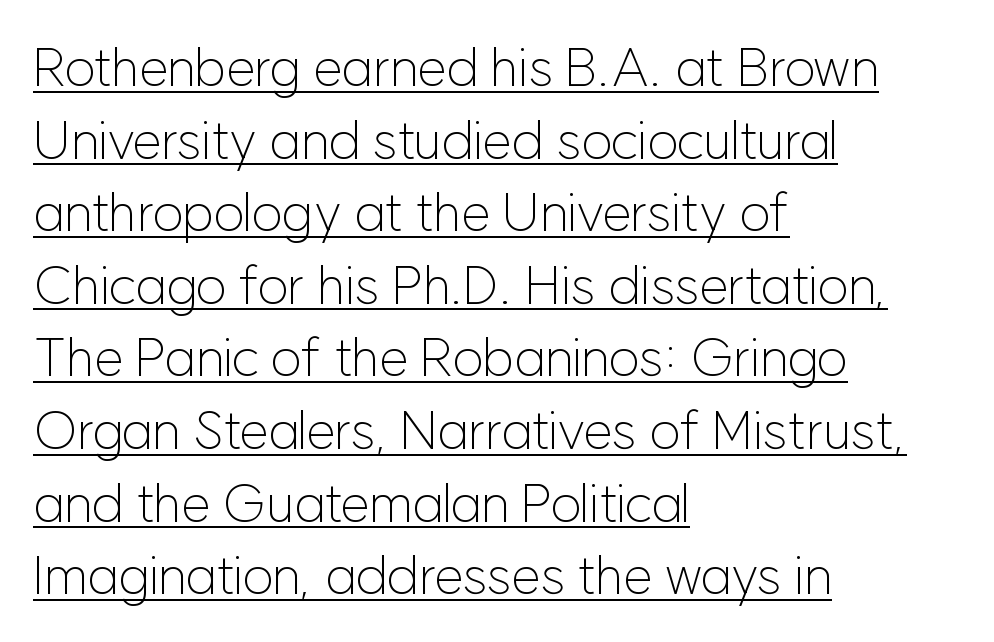
Q: Is the text bold? A: No.
Q: Is the text italic (slanted)? A: No, it is upright.
Q: Is the typeface a serif or a sans-serif typeface? A: Sans-serif.
Q: Is the text underlined? A: Yes.
Q: How is the paragraph aligned? A: Left-aligned.
Q: Is the spacing between letters normal or unusually wide? A: Normal.
Q: Is the spacing between lines tight, normal or loose? A: Normal.
Q: Width (condensed, normal, or wide)? A: Normal.
Q: Stroke contrast? A: Low.
Q: x-height? A: Medium.
Q: Monospaced? A: No.
